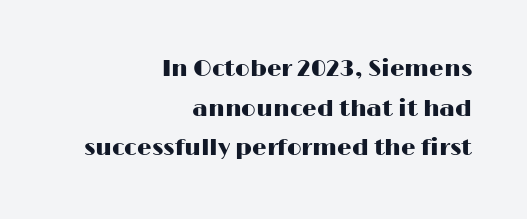
{"italic": "no", "underline": "no", "align": "right", "line_spacing_ratio": 1.72, "letter_spacing": "normal", "letter_spacing_em": 0.0, "glyph_px": 23}
